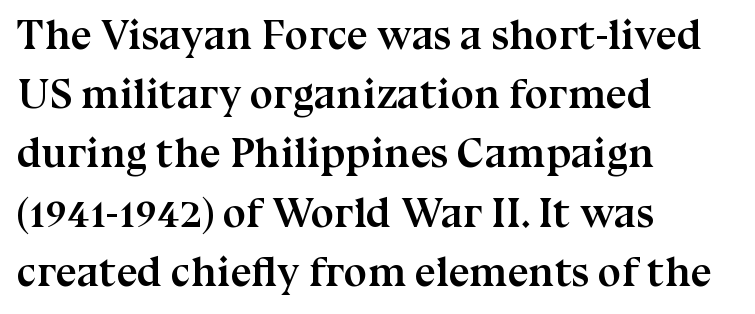
The image shows 42 px semibold serif type, upright; set left-aligned, normal line spacing (1.41x), normal letter spacing, not underlined; medium stroke contrast and a medium x-height.
